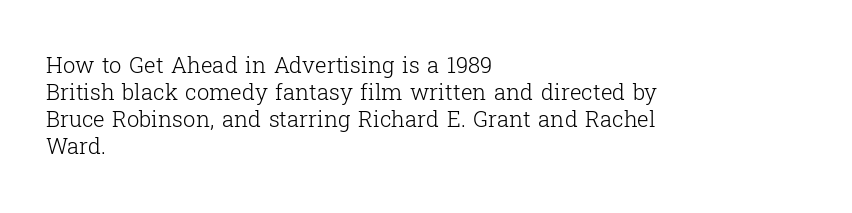
The image shows 22 px text type, upright; set left-aligned, line spacing 1.22x, normal letter spacing, not underlined.
